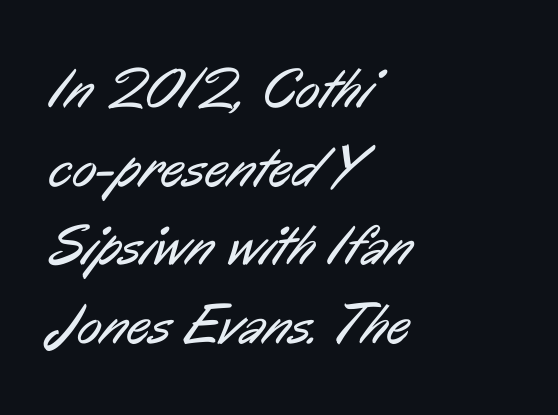
A student would call this left alignment; a typographer would say flush left, rag right. Quick note: interline space is typical. Weight class: somewhere from thin through regular. Proportional: the letters do not fall into vertical columns.
